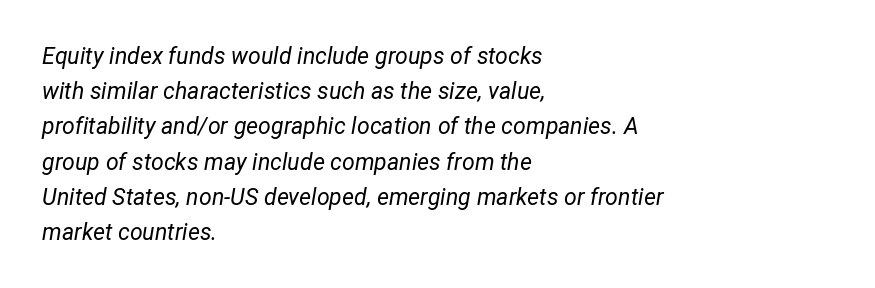
{"italic": "yes", "lean": "right", "slant_degrees": 12, "bold": "no", "underline": "no", "align": "left", "line_spacing": "normal", "line_spacing_ratio": 1.53, "letter_spacing": "normal", "letter_spacing_em": 0.0, "glyph_px": 23}
